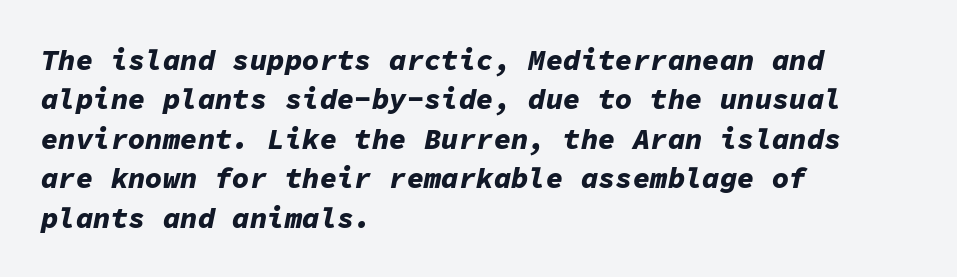
Words float on clear page, feet unadorned. Nobody touched the tracking dial on this one. Each line starts at the same left margin while the right side varies. The rendering uses a bold face; every stroke is thick and dark. This sample has the even, mechanical cadence of fixed-width lettering. Students, observe: this is what conventionally led text looks like.
